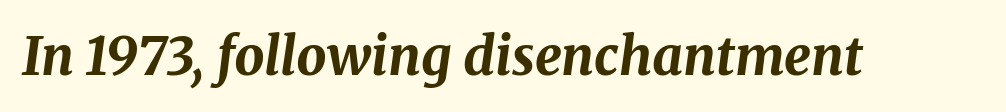
Q: Is the text bold? A: Yes.
Q: Is the text italic (slanted)? A: Yes, it leans right by about 8 degrees.
Q: Is the text underlined? A: No.
Q: Is the spacing between letters normal or unusually wide? A: Normal.
Q: Width (condensed, normal, or wide)? A: Normal.
Q: Stroke contrast? A: Medium.
Q: x-height? A: Medium.
Q: Monospaced? A: No.
